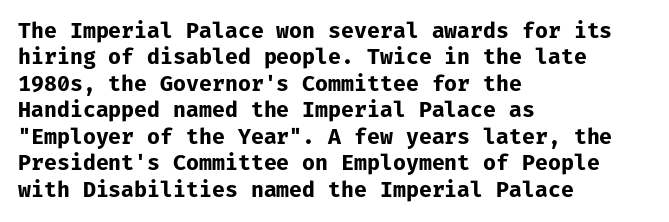
The image shows 21 px bold type, upright; set left-aligned, normal line spacing (1.26x), normal letter spacing, not underlined.
